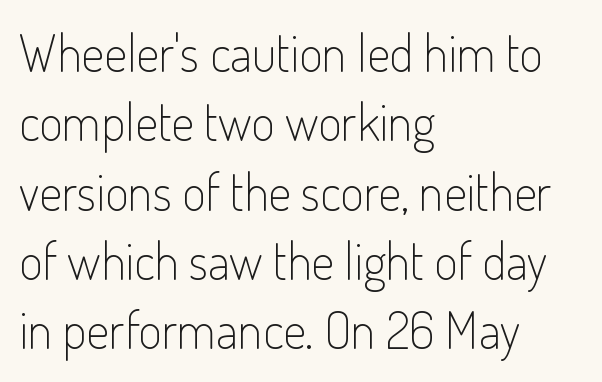
The text block is weighted toward the left margin, trailing off unevenly rightward. Is this a fixed-width face? No — the glyphs have proportional, varying widths. Type without underlining. Summary of vertical rhythm: regular, with standard interline spacing. The strokes are not fattened; the text isn't bold.
